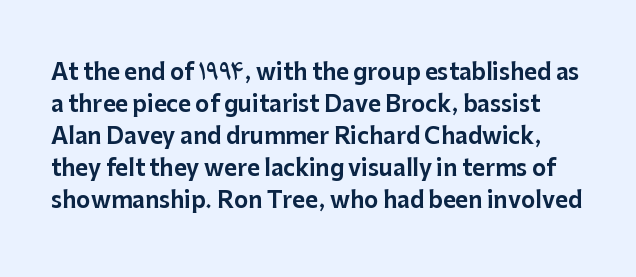
{"italic": "no", "underline": "no", "line_spacing": "normal", "line_spacing_ratio": 1.45, "letter_spacing": "normal", "letter_spacing_em": 0.0, "glyph_px": 22}
